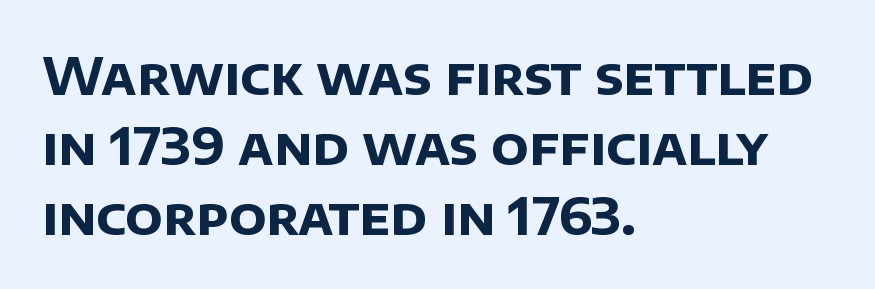
The image shows 51 px bold sans-serif type; set left-aligned, normal line spacing (1.37x), normal letter spacing, not underlined; low stroke contrast and a large x-height.
